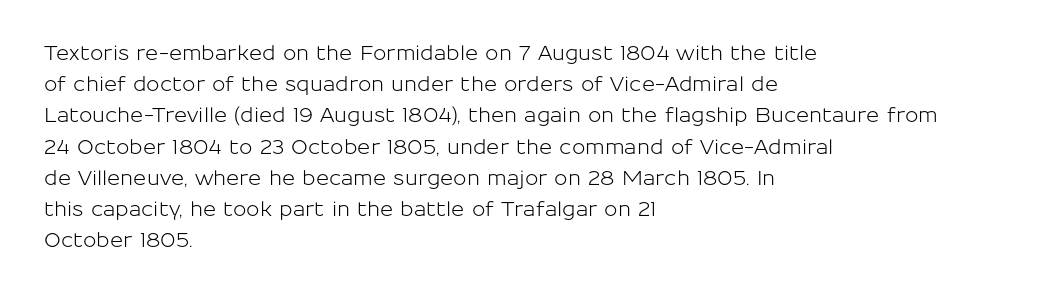
Q: Is the text italic (slanted)? A: No, it is upright.
Q: Is the text underlined? A: No.
Q: How is the paragraph aligned? A: Left-aligned.
Q: Is the spacing between letters normal or unusually wide? A: Normal.
Q: Is the spacing between lines tight, normal or loose? A: Normal.
